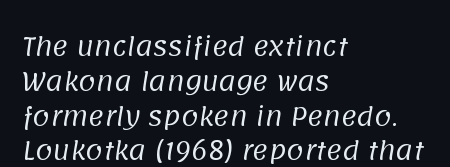
The image shows 24 px text type; set left-aligned, normal line spacing (1.45x), normal letter spacing, not underlined.
